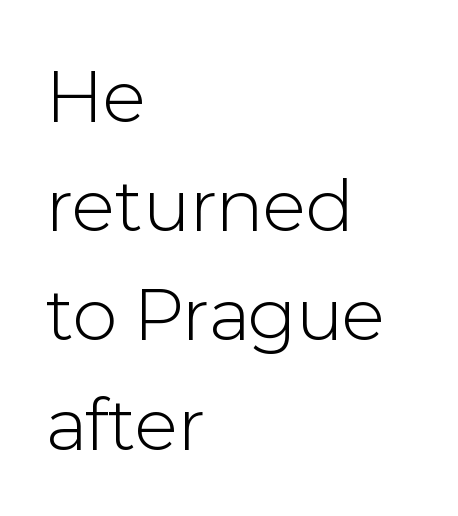
{"serif": "no", "italic": "no", "bold": "no", "weight": "light", "width": "normal", "x_height": "medium", "monospaced": "no", "underline": "no", "align": "left", "line_spacing": "normal", "line_spacing_ratio": 1.4, "letter_spacing": "normal", "letter_spacing_em": 0.0, "glyph_px": 78}
